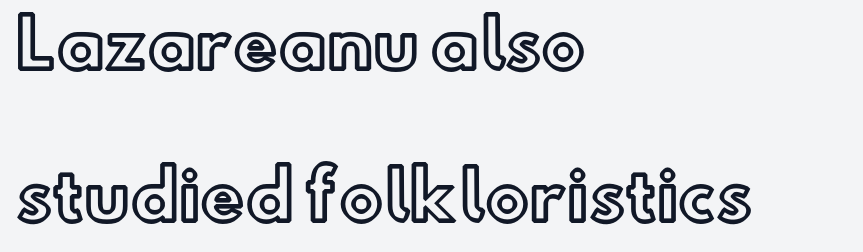
The image shows 66 px text type, upright; set left-aligned, loose line spacing (2.31x), normal letter spacing, not underlined; a small x-height.
